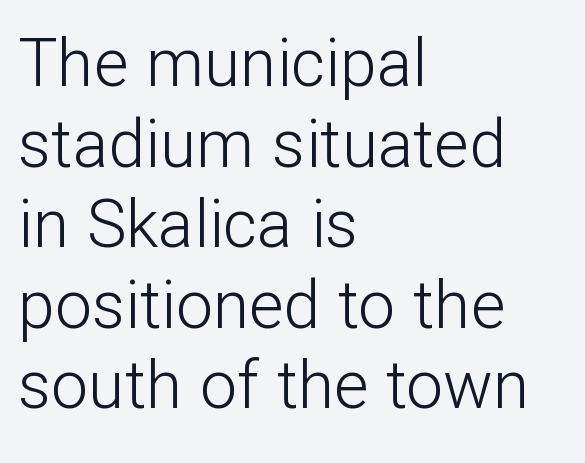
Q: Is the text bold? A: No.
Q: Is the text italic (slanted)? A: No, it is upright.
Q: Is the typeface a serif or a sans-serif typeface? A: Sans-serif.
Q: Is the text underlined? A: No.
Q: How is the paragraph aligned? A: Left-aligned.
Q: Is the spacing between letters normal or unusually wide? A: Normal.
Q: Width (condensed, normal, or wide)? A: Normal.
Q: Stroke contrast? A: Low.
Q: x-height? A: Medium.
Q: Monospaced? A: No.
